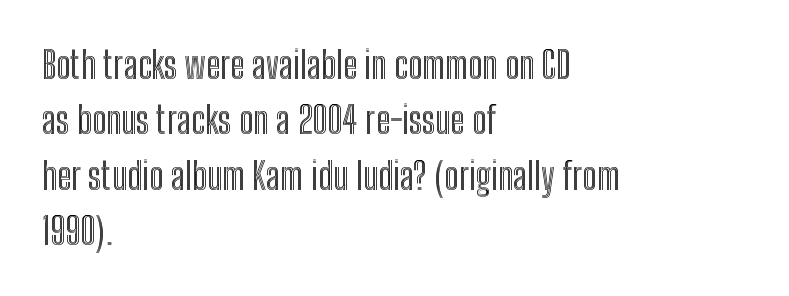
The image shows 37 px condensed type, upright; set left-aligned, normal line spacing (1.5x), normal letter spacing, not underlined; a medium x-height.
